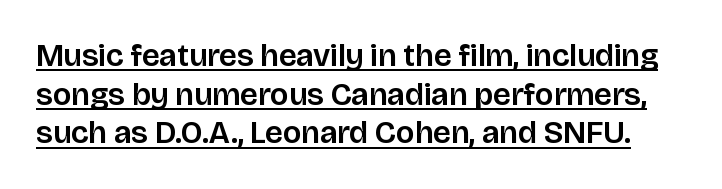
{"serif": "no", "italic": "no", "width": "normal", "stroke_contrast": "low", "x_height": "large", "monospaced": "no", "underline": "yes", "line_spacing_ratio": 1.21, "letter_spacing": "normal", "letter_spacing_em": 0.0, "glyph_px": 32}
